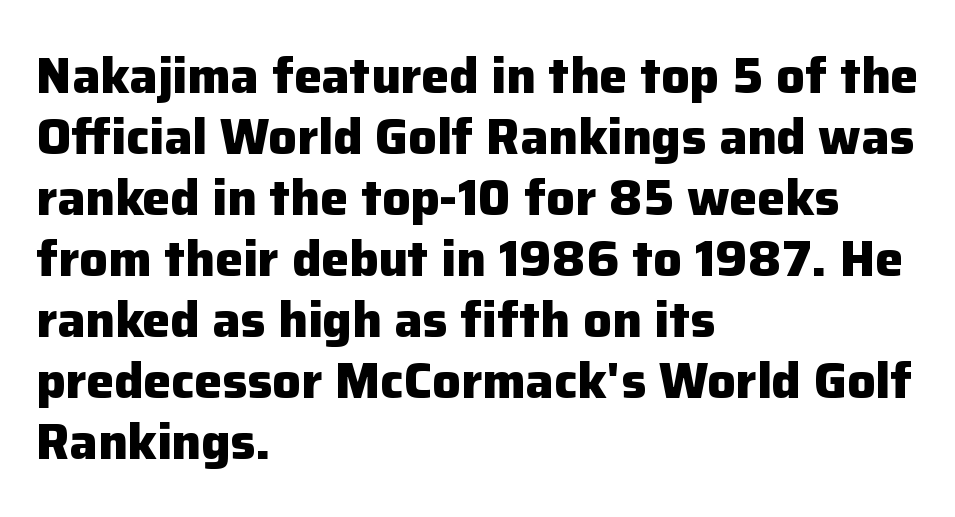
The image shows 50 px heavy sans-serif type, upright; set left-aligned, line spacing 1.22x, normal letter spacing, not underlined; low stroke contrast and a medium x-height.
